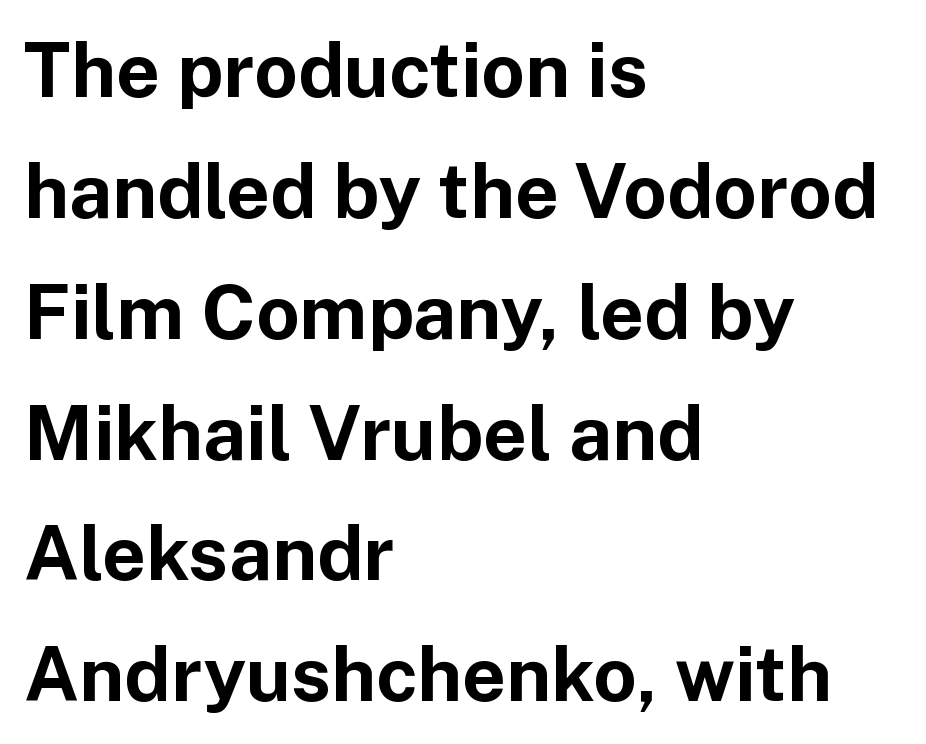
Letterform terminals end flat and unadorned throughout the passage. Nope, not italic — everything's standing straight. The rendering uses a moderate line-height, typical for paragraphs. Compared with an ordinary text face, these strokes are far heavier — a full bold. The letters advance in unequal steps, a hallmark of proportional type.
